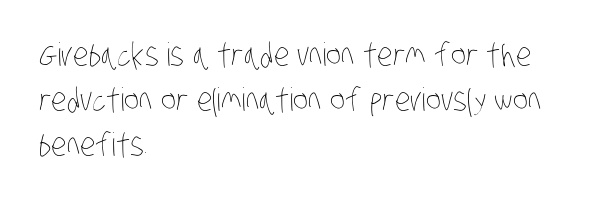
{"bold": "no", "weight": "thin", "width": "condensed", "stroke_contrast": "low", "x_height": "large", "monospaced": "no", "underline": "no", "align": "left", "line_spacing": "normal", "line_spacing_ratio": 1.4, "letter_spacing": "normal", "letter_spacing_em": 0.0, "glyph_px": 32}
